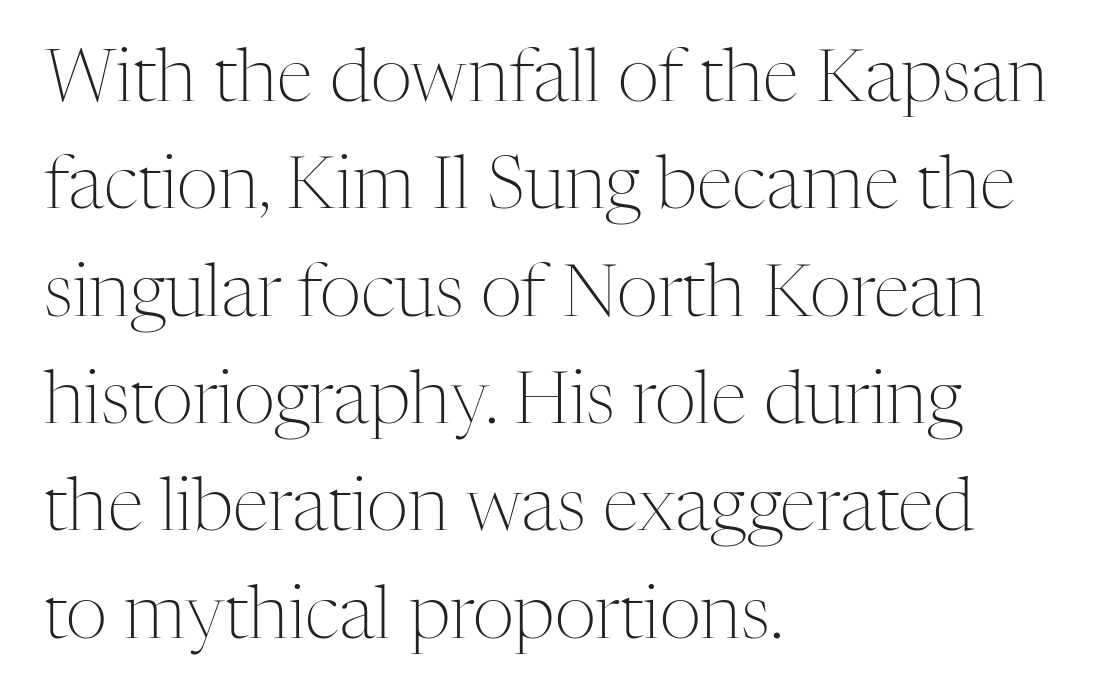
{"serif": "yes", "italic": "no", "bold": "no", "weight": "light", "width": "normal", "stroke_contrast": "medium", "x_height": "medium", "monospaced": "no", "underline": "no", "align": "left", "line_spacing": "normal", "line_spacing_ratio": 1.47, "letter_spacing": "normal", "letter_spacing_em": 0.0, "glyph_px": 73}
